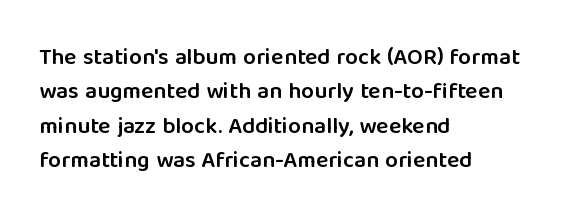
The sample has been set in demibold, a notch under bold. Students, observe: this is what conventionally led text looks like. All the whitespace from short lines collects on the right. Descenders are the only things crossing below the line.
